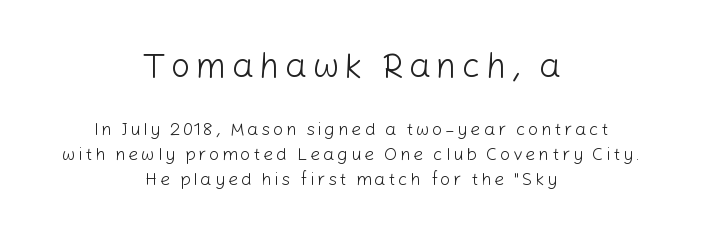
Each letter keeps its own natural width here, so spacing adapts to shape. Caption: face not bold, strokes unweighted. To sum up the face: it is a sans, with no serifs. These lines stack symmetrically, like a column narrowing and widening about its center. Rendered with straight, roman letterforms. The space between consecutive lines is moderate.
